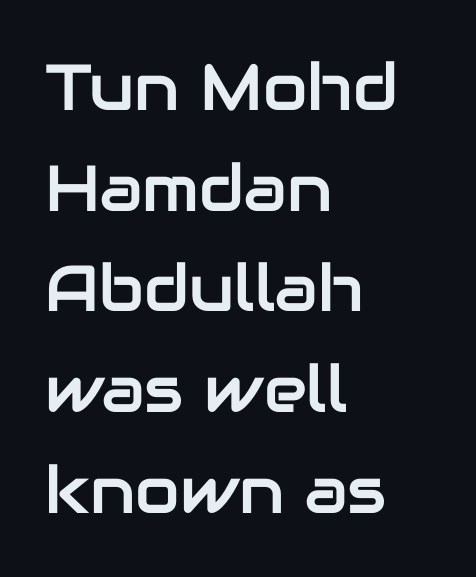
{"serif": "no", "italic": "no", "width": "normal", "stroke_contrast": "low", "x_height": "medium", "monospaced": "no", "underline": "no", "align": "left", "line_spacing": "normal", "line_spacing_ratio": 1.55, "letter_spacing": "normal", "letter_spacing_em": 0.0, "glyph_px": 65}
